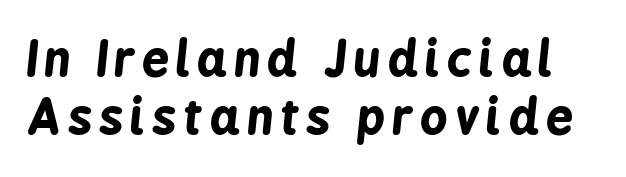
Q: Is the text bold? A: Yes.
Q: Is the text italic (slanted)? A: Yes, it leans right by about 6 degrees.
Q: Is the text underlined? A: No.
Q: Width (condensed, normal, or wide)? A: Condensed.
Q: Stroke contrast? A: Low.
Q: x-height? A: Medium.
Q: Monospaced? A: No.
